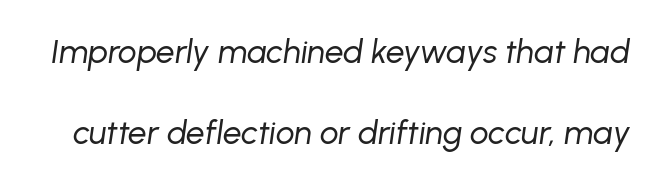
Stems and bowls with no extra thickness — not bold. Compared with typical paragraphs, the rows here are farther apart. Quick note: underline off. There's an unmistakable incline to the writing here.
